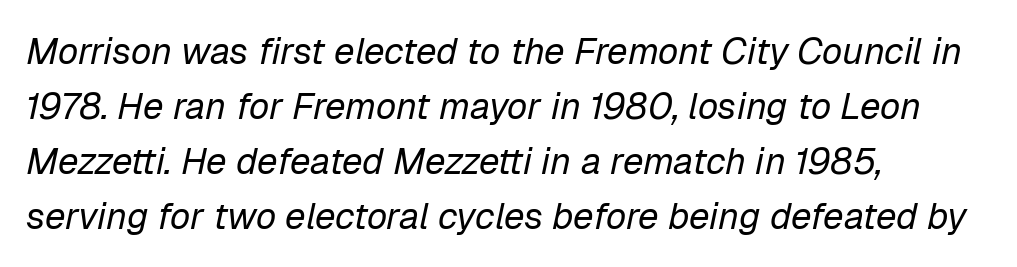
Q: Is the text bold? A: No.
Q: Is the text italic (slanted)? A: Yes, it leans right by about 12 degrees.
Q: Is the text underlined? A: No.
Q: How is the paragraph aligned? A: Left-aligned.
Q: Is the spacing between letters normal or unusually wide? A: Normal.
Q: Is the spacing between lines tight, normal or loose? A: Normal.
Q: Width (condensed, normal, or wide)? A: Normal.
Q: Stroke contrast? A: Low.
Q: x-height? A: Medium.
Q: Monospaced? A: No.
